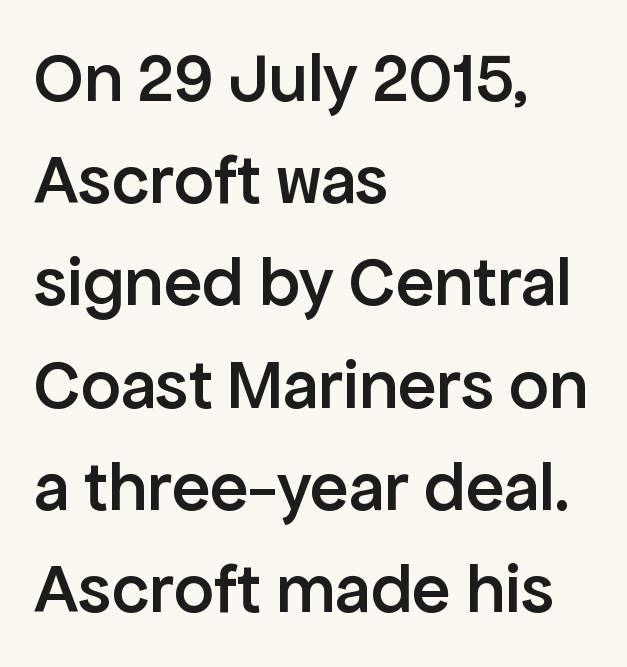
Q: Is the text bold? A: Semi-bold.
Q: Is the text italic (slanted)? A: No, it is upright.
Q: Is the typeface a serif or a sans-serif typeface? A: Sans-serif.
Q: Is the text underlined? A: No.
Q: How is the paragraph aligned? A: Left-aligned.
Q: Is the spacing between letters normal or unusually wide? A: Normal.
Q: Is the spacing between lines tight, normal or loose? A: Normal.
Q: Width (condensed, normal, or wide)? A: Normal.
Q: Stroke contrast? A: Low.
Q: x-height? A: Medium.
Q: Monospaced? A: No.
